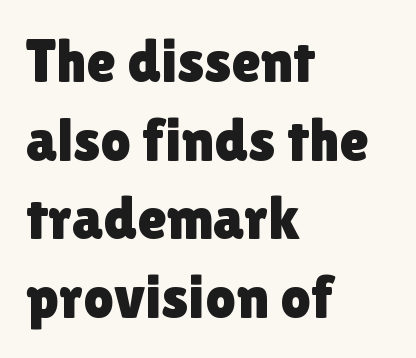
Q: Is the text italic (slanted)? A: No, it is upright.
Q: Is the typeface a serif or a sans-serif typeface? A: Sans-serif.
Q: Is the text underlined? A: No.
Q: How is the paragraph aligned? A: Left-aligned.
Q: Is the spacing between letters normal or unusually wide? A: Normal.
Q: Is the spacing between lines tight, normal or loose? A: Normal.
Q: Width (condensed, normal, or wide)? A: Normal.
Q: Stroke contrast? A: Low.
Q: x-height? A: Medium.
Q: Monospaced? A: No.
